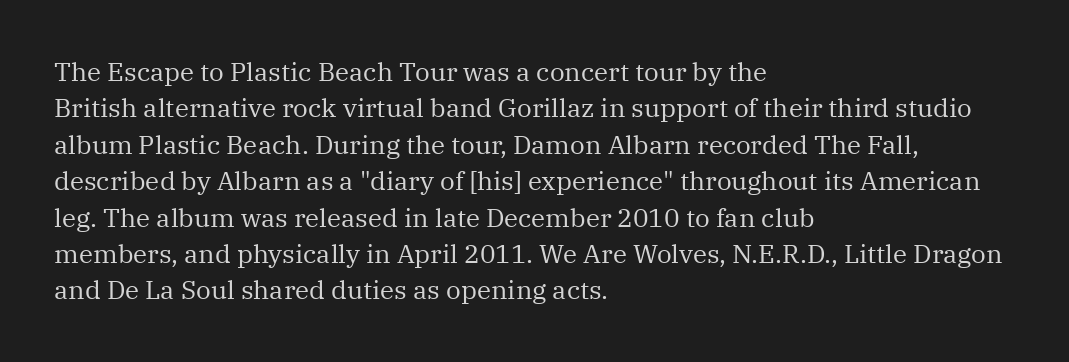
The image shows 26 px text type, upright; set left-aligned, normal line spacing (1.4x), normal letter spacing, not underlined.
